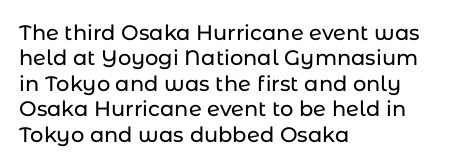
Short and long lines alike share a common starting point at left. Letters rest on an invisible, unmarked baseline. No extra tracking has been applied to these lines. Is there any slant? The stems are plumb.
